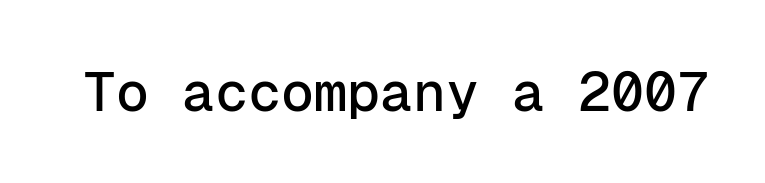
Q: Is the text italic (slanted)? A: No, it is upright.
Q: Is the typeface a serif or a sans-serif typeface? A: Sans-serif.
Q: Is the text underlined? A: No.
Q: Is the spacing between letters normal or unusually wide? A: Normal.
Q: Width (condensed, normal, or wide)? A: Normal.
Q: Stroke contrast? A: Low.
Q: x-height? A: Medium.
Q: Monospaced? A: Yes.
